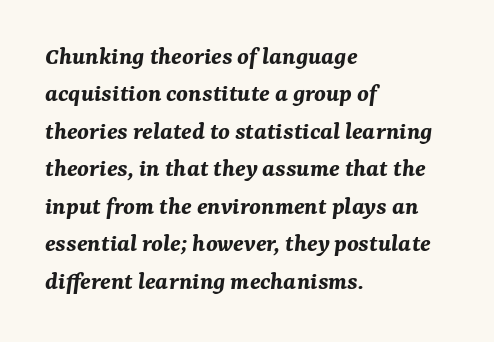
The whole block is typeset with a tilt. The rendering uses a moderate line-height, typical for paragraphs. Check the space under the baseline: it is left empty. Tracking value appears to be zero — textbook default spacing.
